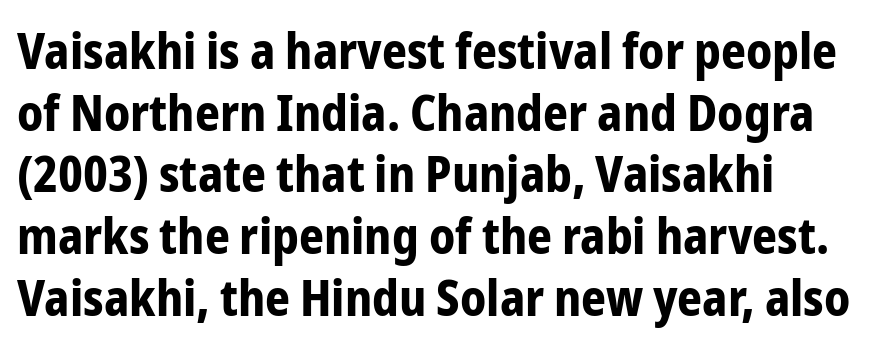
Q: Is the text bold? A: Yes.
Q: Is the text italic (slanted)? A: No, it is upright.
Q: Is the typeface a serif or a sans-serif typeface? A: Sans-serif.
Q: Is the text underlined? A: No.
Q: How is the paragraph aligned? A: Left-aligned.
Q: Is the spacing between letters normal or unusually wide? A: Normal.
Q: Is the spacing between lines tight, normal or loose? A: Normal.
Q: Width (condensed, normal, or wide)? A: Condensed.
Q: Stroke contrast? A: Low.
Q: x-height? A: Medium.
Q: Monospaced? A: No.
